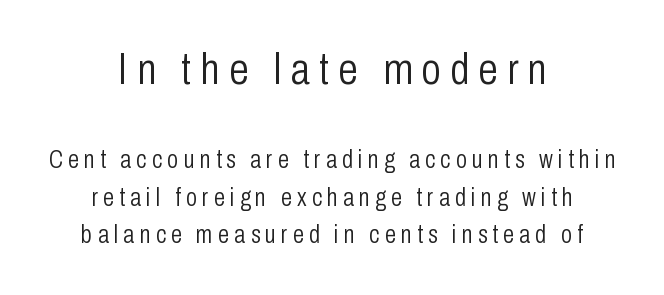
{"serif": "no", "italic": "no", "bold": "no", "weight": "light", "width": "condensed", "stroke_contrast": "low", "x_height": "medium", "monospaced": "no", "underline": "no", "align": "center", "line_spacing": "normal", "line_spacing_ratio": 1.5, "letter_spacing": "wide", "letter_spacing_em": 0.21, "larger_block": "first", "size_ratio": 1.76, "glyph_px": 44}
